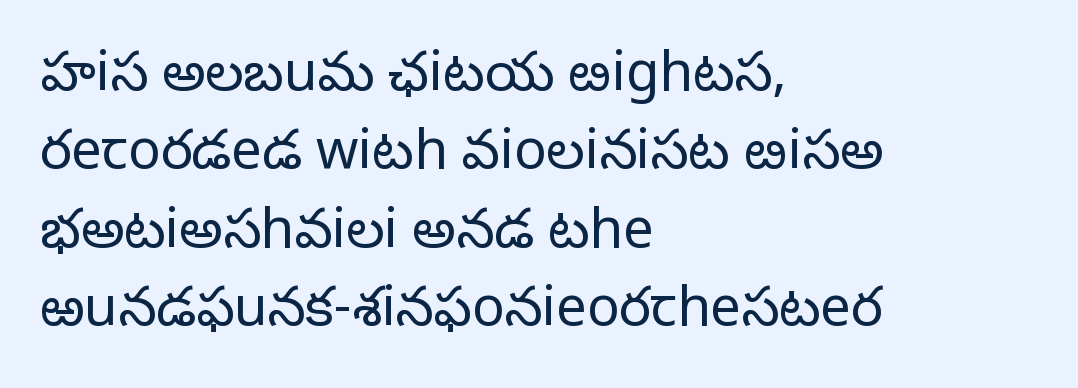
{"serif": "no", "italic": "no", "bold": "no", "weight": "light", "width": "normal", "stroke_contrast": "low", "x_height": "medium", "monospaced": "no", "underline": "no", "align": "left", "line_spacing": "normal", "line_spacing_ratio": 1.45, "letter_spacing": "normal", "letter_spacing_em": 0.0, "glyph_px": 54}
